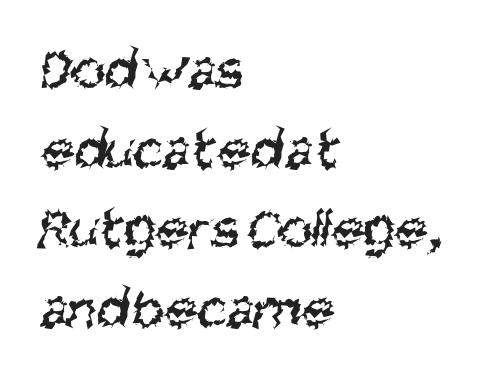
All the whitespace from short lines collects on the right. What stands out about the letter spacing? Nothing — it is the standard amount. Vertical spacing — default. No word sits above an underline.
